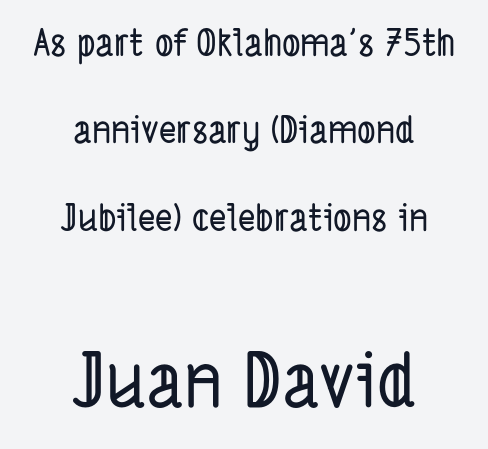
If you folded the block vertically in half, each line would mirror itself in length. Observe the absence of serifs on each vertical stroke in this sample. What's the leading like? Stretched, with rows far apart. Do the characters align in a grid? No, the font is proportional. Students, note that the glyphs here touch the page at normal intervals.
